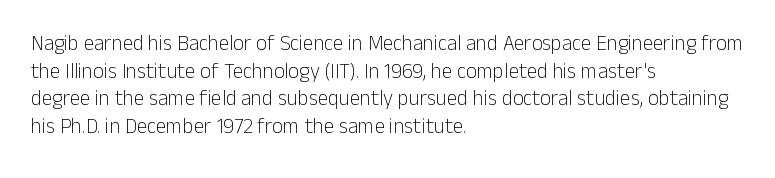
Every stem runs plumb, perpendicular to the baseline. Leftover space on each line is placed entirely after the last word. Check the space under the baseline: it is left empty. This reads as an unemphasized weight, regular at the heaviest. Caption: standard tracking, unaltered.
